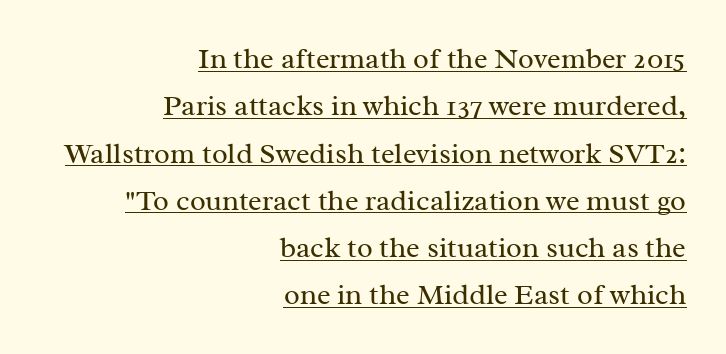
The image shows 29 px regular-weight serif type, upright; set right-aligned, normal line spacing (1.63x), normal letter spacing, underlined; medium stroke contrast and a medium x-height.
